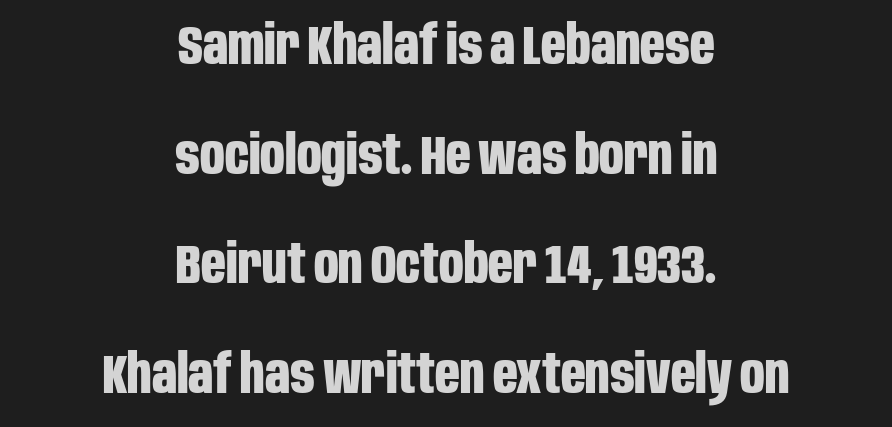
Clear beneath every line of the passage. Nothing unusual about the tracking: characters are spaced as the font intends. Posture: vertical. The designer dialed line spacing up above the default. Here the designer chose a conventional face with non-uniform glyph widths. Which margin do the lines hug? Neither — every line sits in the middle.
